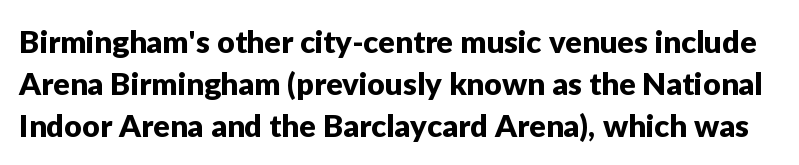
{"serif": "no", "italic": "no", "width": "normal", "stroke_contrast": "low", "x_height": "medium", "monospaced": "no", "underline": "no", "line_spacing": "normal", "line_spacing_ratio": 1.35, "letter_spacing": "normal", "letter_spacing_em": 0.0, "glyph_px": 31}
